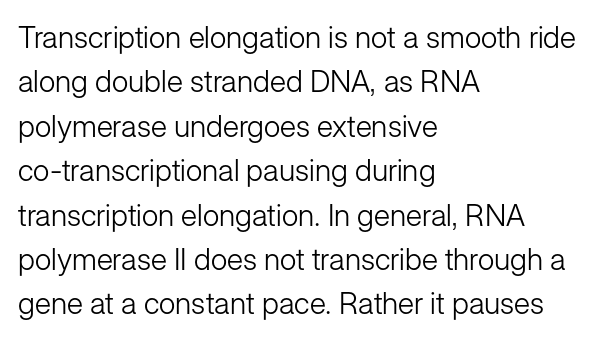
Check where the strokes stop: nothing finishes them off — pure sans. The rag falls on the right side of this text block. Posture: straight, roman, zero tilt. Bold? No — there's no thickening of the strokes. Each letter keeps its own natural width here, so spacing adapts to shape.
